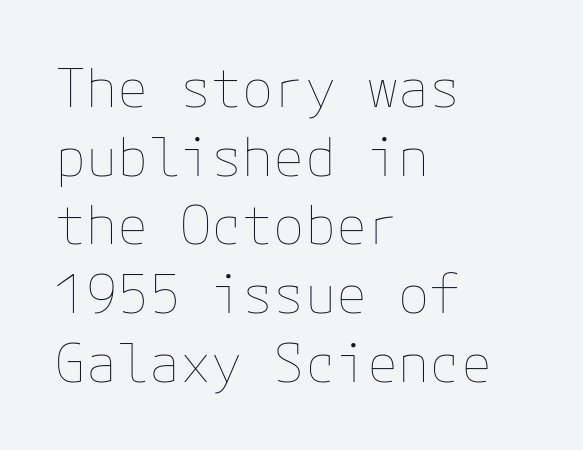
The image shows 52 px thin type, upright; set left-aligned, normal line spacing (1.32x), normal letter spacing, not underlined; low stroke contrast and a medium x-height.
